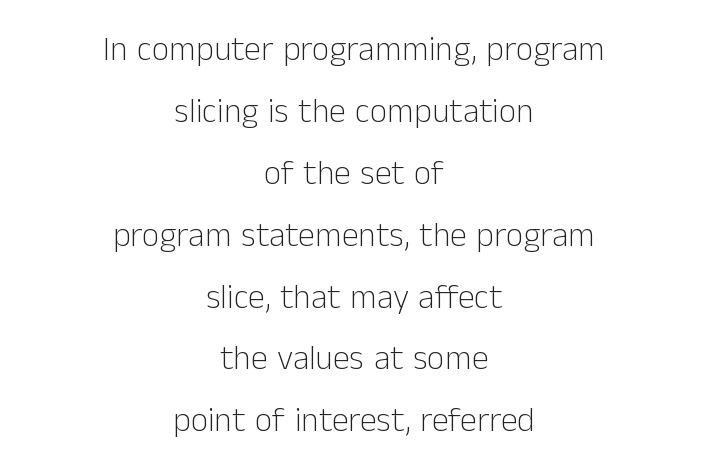
The image shows 34 px light sans-serif type, upright; set centered, line spacing 1.82x, normal letter spacing, not underlined; low stroke contrast and a medium x-height.
